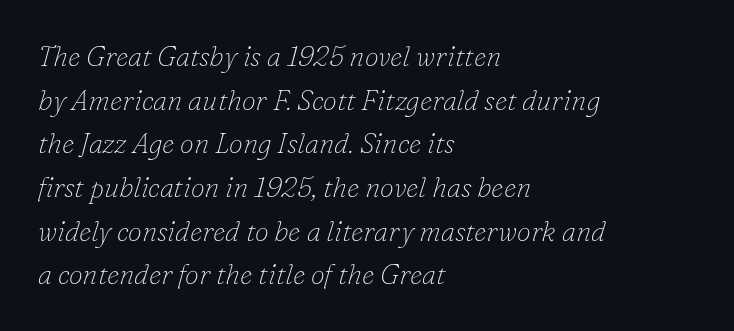
Rows of type keep a routine distance in the vertical direction. Caption: face not bold, strokes unweighted. Honestly, there is no underline to notice here at all. Notice how the stems are inclined rather than vertical — that's the hallmark of italics. The passage is arranged the way most books set body copy — flush left. Honestly, the letter spacing is just normal — you wouldn't notice it.
